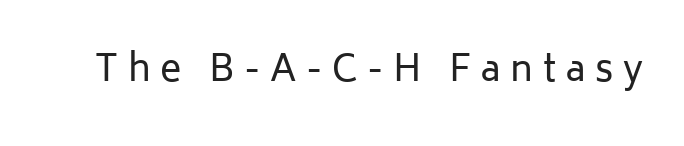
The image shows 36 px regular-weight sans-serif type, upright; set unusually wide letter spacing (+0.27 em), not underlined; low stroke contrast and a medium x-height.
